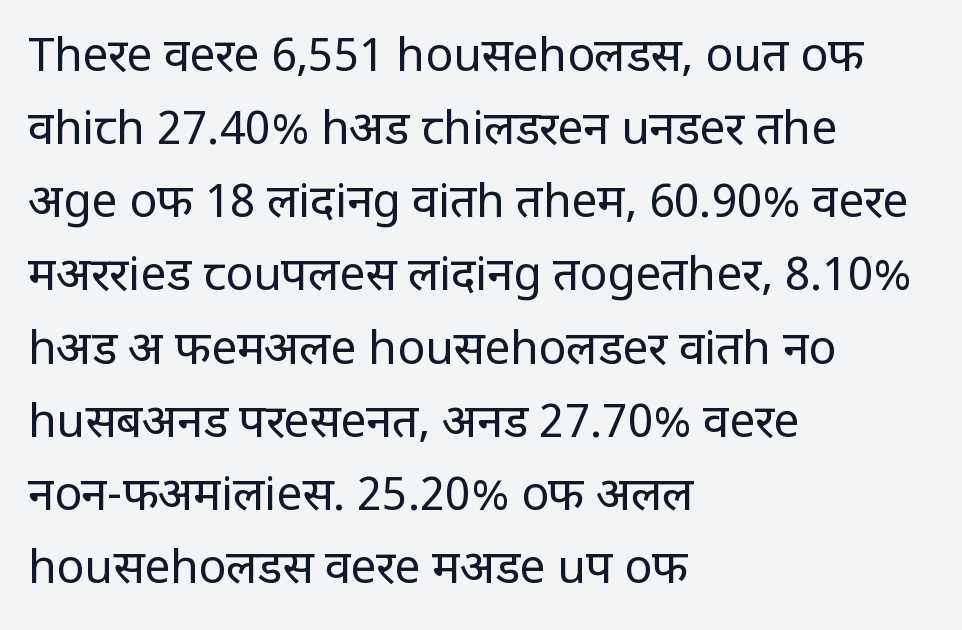
Q: Is the text bold? A: No.
Q: Is the text italic (slanted)? A: No, it is upright.
Q: Is the typeface a serif or a sans-serif typeface? A: Sans-serif.
Q: Is the text underlined? A: No.
Q: How is the paragraph aligned? A: Left-aligned.
Q: Is the spacing between letters normal or unusually wide? A: Normal.
Q: Is the spacing between lines tight, normal or loose? A: Normal.
Q: Width (condensed, normal, or wide)? A: Condensed.
Q: Stroke contrast? A: Low.
Q: x-height? A: Large.
Q: Monospaced? A: No.
